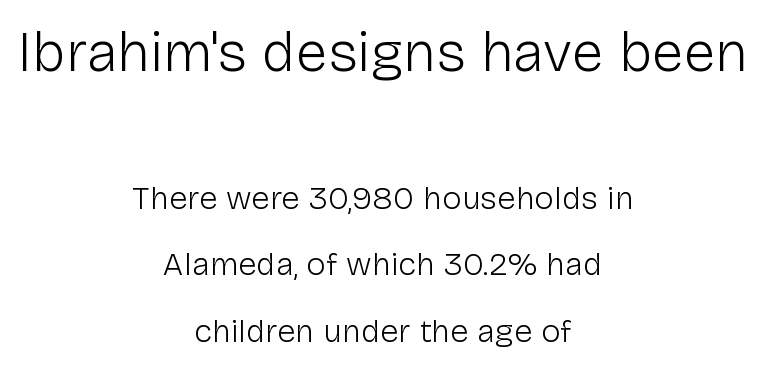
{"serif": "no", "italic": "no", "bold": "no", "weight": "light", "width": "normal", "stroke_contrast": "low", "x_height": "medium", "monospaced": "no", "underline": "no", "align": "center", "line_spacing": "loose", "line_spacing_ratio": 2.02, "letter_spacing": "normal", "letter_spacing_em": 0.0, "larger_block": "first", "size_ratio": 1.73, "glyph_px": 57}
